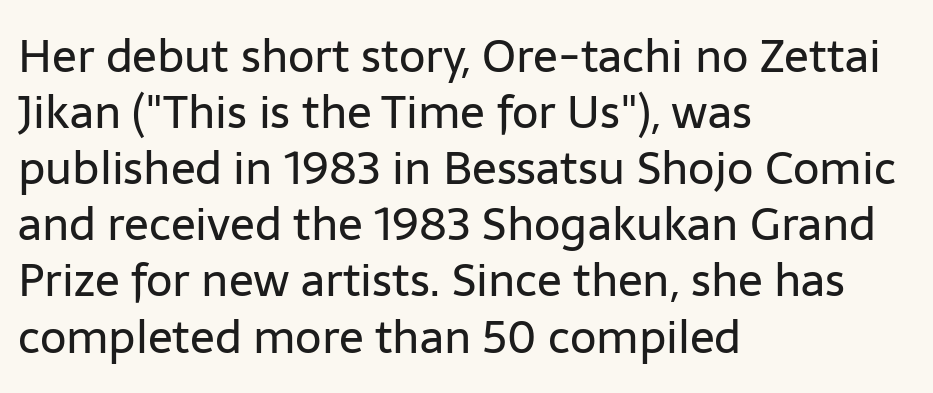
In terms of posture, this sample is upright. The font is comparable to plain body text, perhaps lighter. Nothing sits at the stroke ends, so this counts as sans-serif. Does the copy run flush right? No — it runs flush left.
